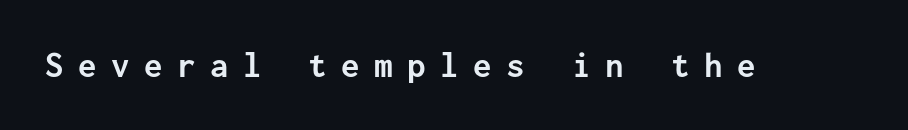
Beneath every word, the page is bare. Font category for this specimen: sans-serif. Summary of weight: heavy, a full bold. Italic: no, the glyphs are upright roman.
